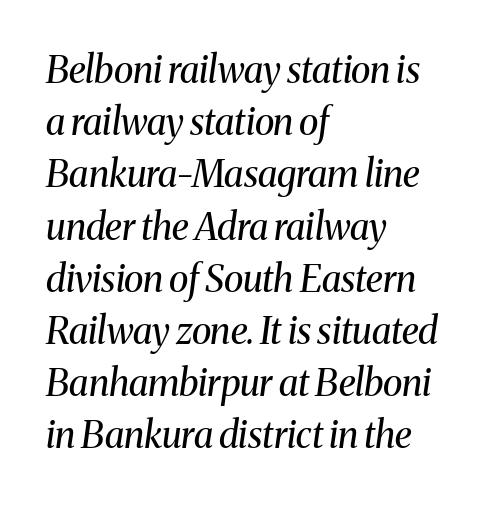
Each new line begins a customary step beneath the previous one. Counters stay open thanks to moderate or lighter strokes. Bare-footed words on every line. Caption: multi-line text, flush left, ragged right. These lines are rendered in a variable-pitch font. The face used here has a pronounced slope to its letters.
